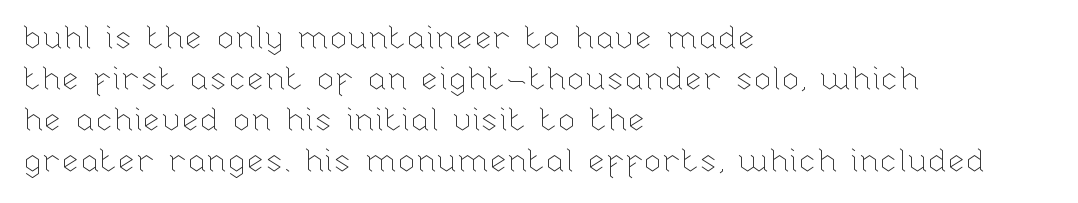
Here the glyphs are tracked normally, forming tight word shapes. Do the characters align in a grid? No, the font is proportional. A student would call this left alignment; a typographer would say flush left, rag right. Rule under the text: the space is simply empty. No chunkiness to these letters — they're not bold. When letters stand straight like this, we call the style roman or upright.
